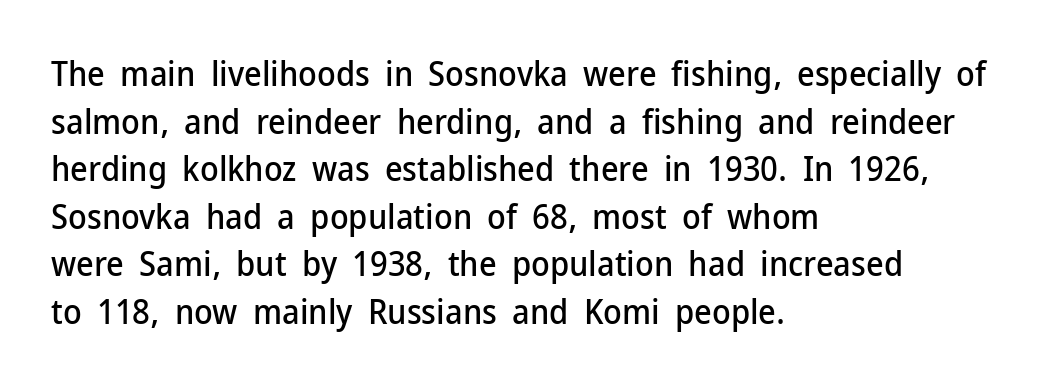
{"serif": "no", "italic": "no", "width": "normal", "stroke_contrast": "low", "x_height": "medium", "monospaced": "no", "underline": "no", "align": "left", "line_spacing": "normal", "line_spacing_ratio": 1.4, "letter_spacing": "normal", "letter_spacing_em": 0.0, "glyph_px": 34}
